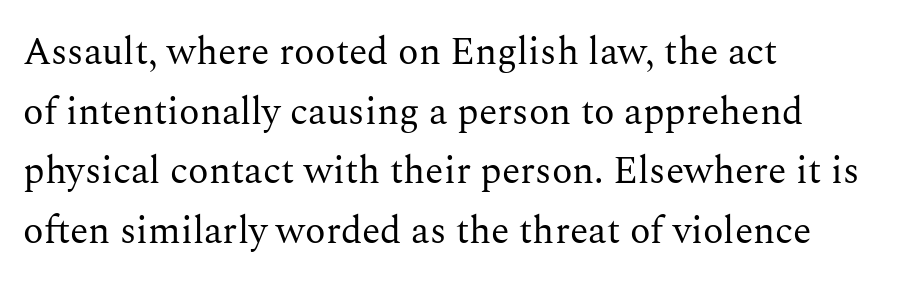
Q: Is the text bold? A: No.
Q: Is the text italic (slanted)? A: No, it is upright.
Q: Is the typeface a serif or a sans-serif typeface? A: Serif.
Q: Is the text underlined? A: No.
Q: How is the paragraph aligned? A: Left-aligned.
Q: Is the spacing between letters normal or unusually wide? A: Normal.
Q: Is the spacing between lines tight, normal or loose? A: Normal.
Q: Width (condensed, normal, or wide)? A: Normal.
Q: Stroke contrast? A: Medium.
Q: x-height? A: Medium.
Q: Monospaced? A: No.
